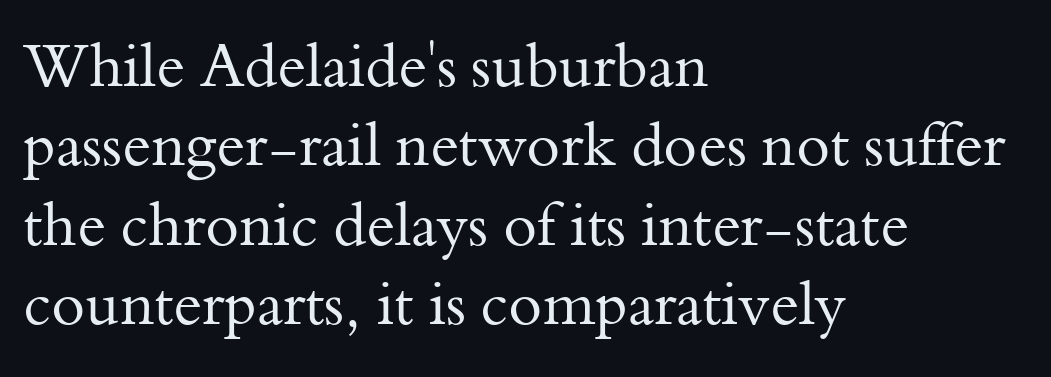
Q: Is the text bold? A: No.
Q: Is the text italic (slanted)? A: No, it is upright.
Q: Is the typeface a serif or a sans-serif typeface? A: Serif.
Q: Is the text underlined? A: No.
Q: How is the paragraph aligned? A: Left-aligned.
Q: Is the spacing between letters normal or unusually wide? A: Normal.
Q: Is the spacing between lines tight, normal or loose? A: Normal.
Q: Width (condensed, normal, or wide)? A: Normal.
Q: Stroke contrast? A: Medium.
Q: x-height? A: Small.
Q: Monospaced? A: No.
